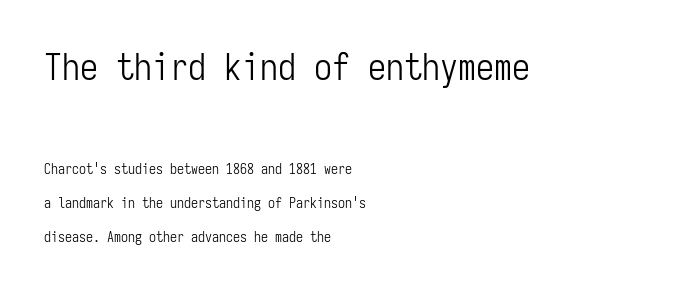
Q: Is the text bold? A: No.
Q: Is the text italic (slanted)? A: No, it is upright.
Q: Is the typeface a serif or a sans-serif typeface? A: Sans-serif.
Q: Is the text underlined? A: No.
Q: How is the paragraph aligned? A: Left-aligned.
Q: Is the spacing between letters normal or unusually wide? A: Normal.
Q: Is the spacing between lines tight, normal or loose? A: Loose.
Q: Which block of text is set in a larger size, the first (top) or the second (bottom)? A: The first (top) one.
Q: Width (condensed, normal, or wide)? A: Condensed.
Q: Stroke contrast? A: Low.
Q: x-height? A: Medium.
Q: Monospaced? A: Yes.
